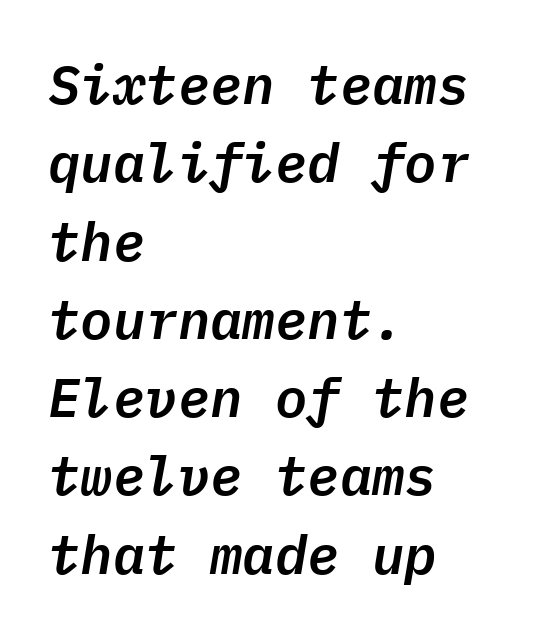
{"italic": "yes", "lean": "right", "slant_degrees": 9, "width": "normal", "stroke_contrast": "low", "x_height": "medium", "monospaced": "yes", "underline": "no", "align": "left", "line_spacing": "normal", "line_spacing_ratio": 1.45, "letter_spacing": "normal", "letter_spacing_em": 0.0, "glyph_px": 54}
